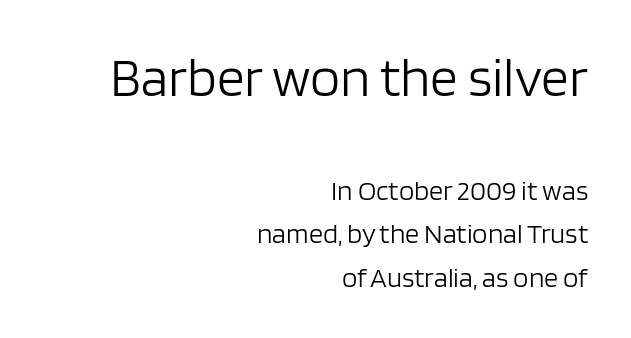
Q: Is the text bold? A: No.
Q: Is the text italic (slanted)? A: No, it is upright.
Q: Is the typeface a serif or a sans-serif typeface? A: Sans-serif.
Q: Is the text underlined? A: No.
Q: How is the paragraph aligned? A: Right-aligned.
Q: Is the spacing between letters normal or unusually wide? A: Normal.
Q: Is the spacing between lines tight, normal or loose? A: Normal.
Q: Which block of text is set in a larger size, the first (top) or the second (bottom)? A: The first (top) one.
Q: Width (condensed, normal, or wide)? A: Normal.
Q: Stroke contrast? A: Low.
Q: x-height? A: Large.
Q: Monospaced? A: No.
